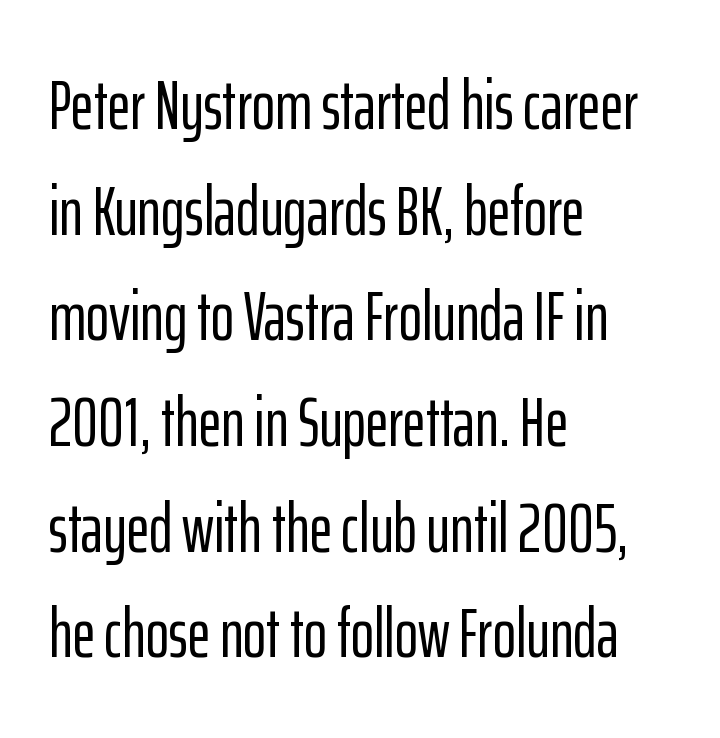
The image shows 70 px condensed sans-serif type, upright; set left-aligned, normal line spacing (1.51x), normal letter spacing, not underlined; low stroke contrast and a medium x-height.
